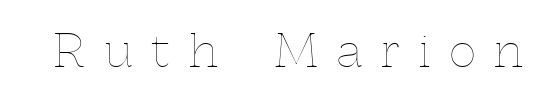
A light-to-regular cut is what we see here. Glance below the letters and you will spot only blank space. Italic? Not at all — the glyphs are vertical. Character widths vary here, with narrow letters taking less room than wide ones. The tracking jumps out immediately: characters are airy and widely separated.
